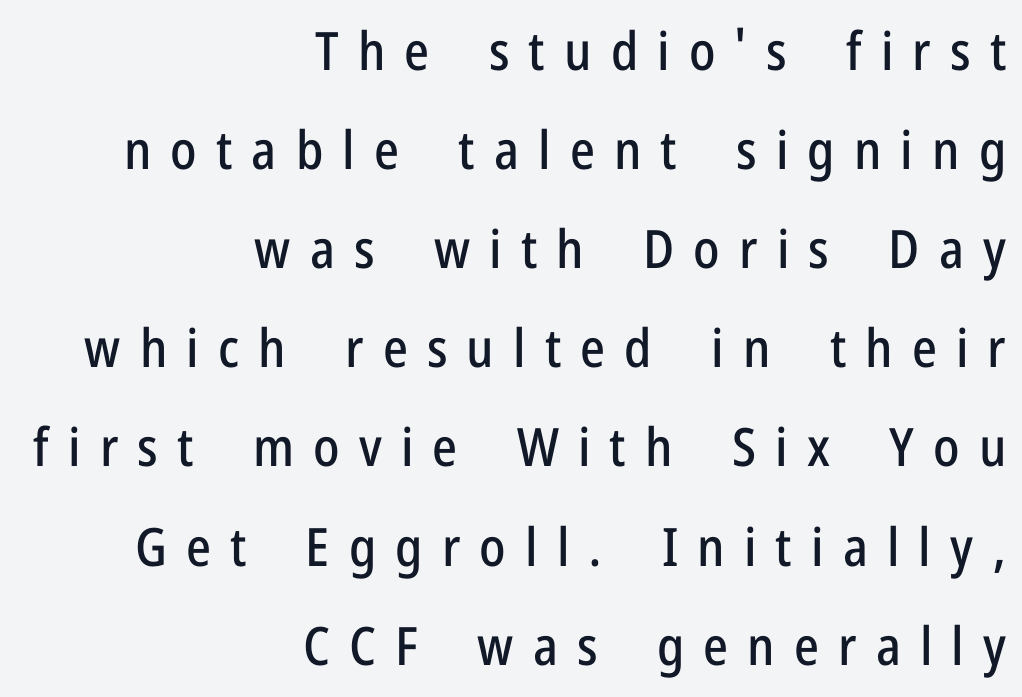
Q: Is the text italic (slanted)? A: No, it is upright.
Q: Is the typeface a serif or a sans-serif typeface? A: Sans-serif.
Q: Is the text underlined? A: No.
Q: How is the paragraph aligned? A: Right-aligned.
Q: Is the spacing between letters normal or unusually wide? A: Unusually wide.
Q: Width (condensed, normal, or wide)? A: Condensed.
Q: Stroke contrast? A: Low.
Q: x-height? A: Medium.
Q: Monospaced? A: No.
